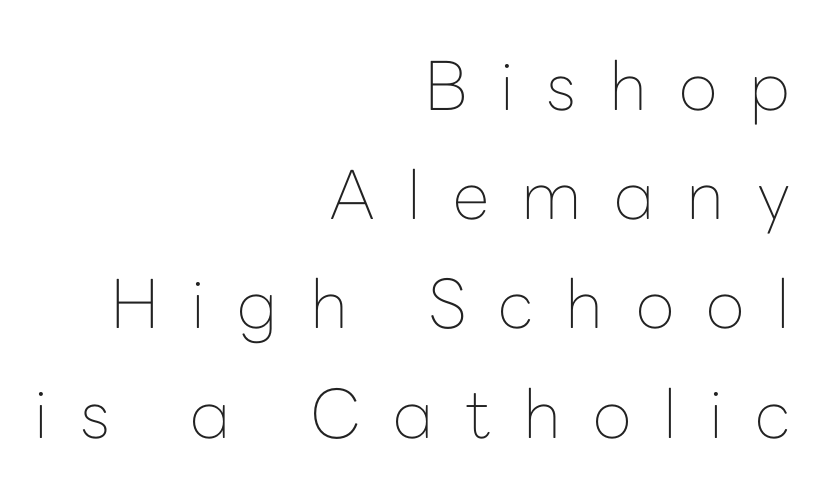
Q: Is the text bold? A: No.
Q: Is the text italic (slanted)? A: No, it is upright.
Q: Is the typeface a serif or a sans-serif typeface? A: Sans-serif.
Q: Is the text underlined? A: No.
Q: How is the paragraph aligned? A: Right-aligned.
Q: Is the spacing between letters normal or unusually wide? A: Unusually wide.
Q: Is the spacing between lines tight, normal or loose? A: Normal.
Q: Width (condensed, normal, or wide)? A: Normal.
Q: Stroke contrast? A: Low.
Q: x-height? A: Medium.
Q: Monospaced? A: No.
